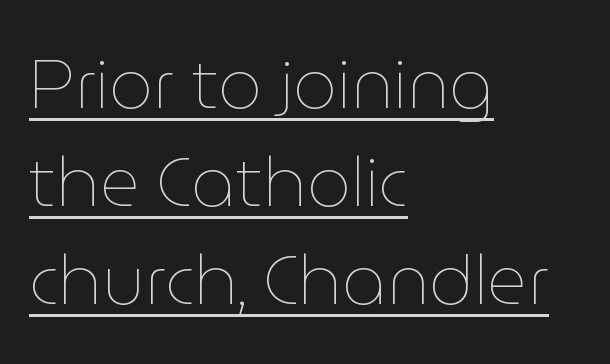
The image shows 69 px thin type, upright; set left-aligned, normal line spacing (1.42x), normal letter spacing, underlined; low stroke contrast and a medium x-height.
